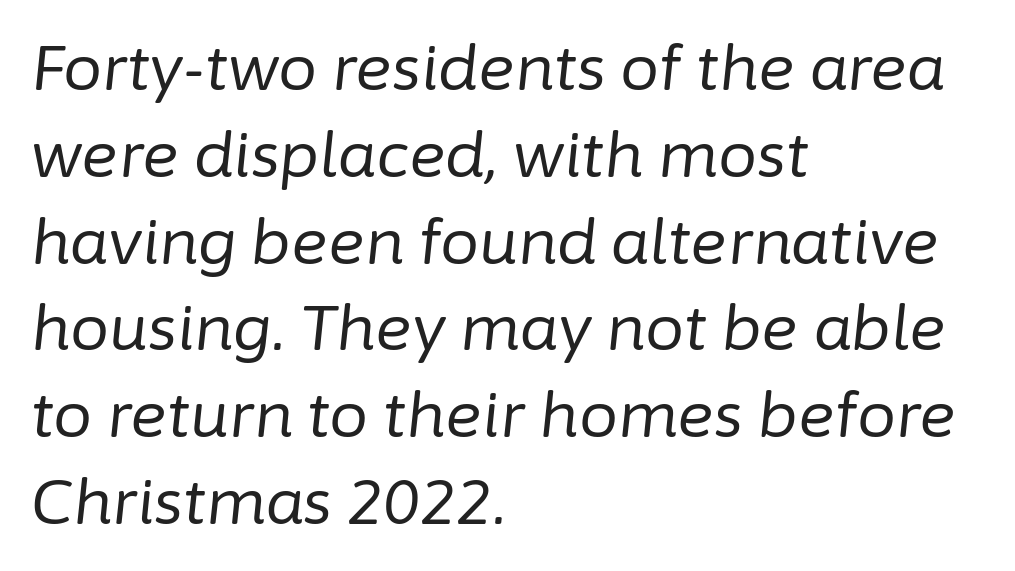
{"italic": "yes", "lean": "right", "slant_degrees": 6, "bold": "no", "weight": "regular", "width": "normal", "stroke_contrast": "low", "x_height": "medium", "monospaced": "no", "underline": "no", "align": "left", "line_spacing": "normal", "line_spacing_ratio": 1.4, "letter_spacing": "normal", "letter_spacing_em": 0.0, "glyph_px": 62}
